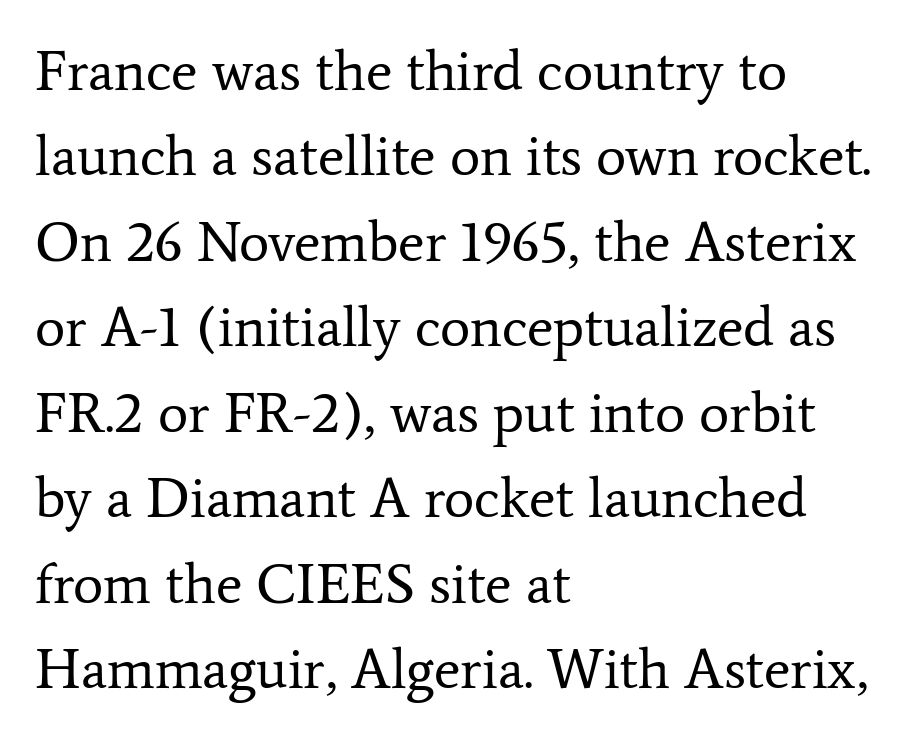
{"serif": "yes", "italic": "no", "bold": "no", "weight": "regular", "width": "normal", "stroke_contrast": "low", "x_height": "medium", "monospaced": "no", "underline": "no", "align": "left", "line_spacing": "normal", "line_spacing_ratio": 1.5, "letter_spacing": "normal", "letter_spacing_em": 0.0, "glyph_px": 57}
